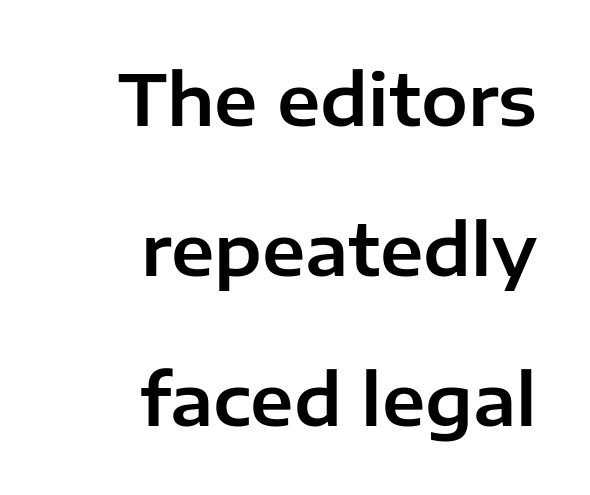
Q: Is the text italic (slanted)? A: No, it is upright.
Q: Is the typeface a serif or a sans-serif typeface? A: Sans-serif.
Q: Is the text underlined? A: No.
Q: How is the paragraph aligned? A: Right-aligned.
Q: Is the spacing between letters normal or unusually wide? A: Normal.
Q: Is the spacing between lines tight, normal or loose? A: Loose.
Q: Width (condensed, normal, or wide)? A: Normal.
Q: Stroke contrast? A: Low.
Q: x-height? A: Medium.
Q: Monospaced? A: No.
